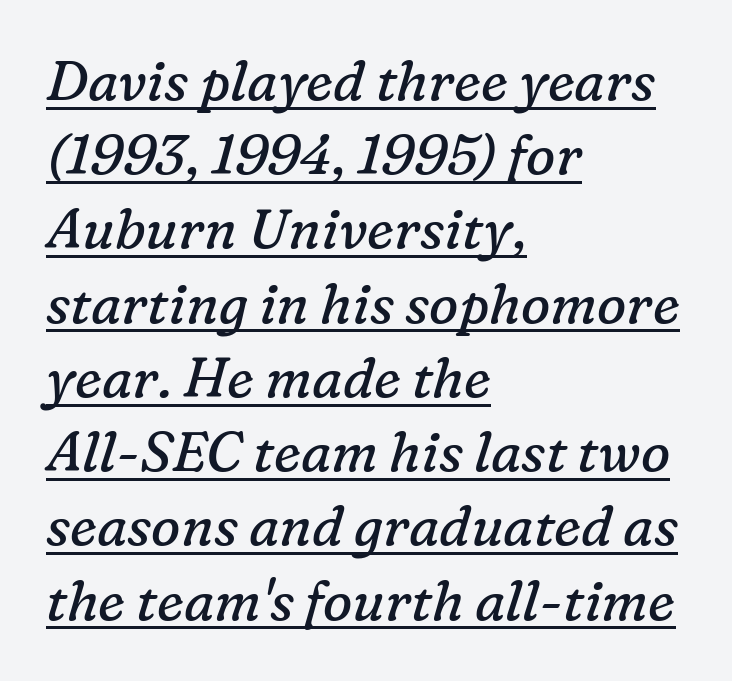
The image shows 55 px regular-weight serif type, italic (leaning right); set left-aligned, normal line spacing (1.35x), normal letter spacing, underlined; low stroke contrast and a medium x-height.
